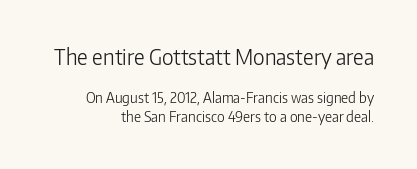
Vertically, the passage feels balanced, rows spaced as you'd expect. These two chunks differ in scale, with the top chunk taking the larger measure. A flush-right, rag-left setting is used for this passage. Compared with a typical body face, this is equally light or lighter still. Words appear dense and cohesive because spacing is normal.
